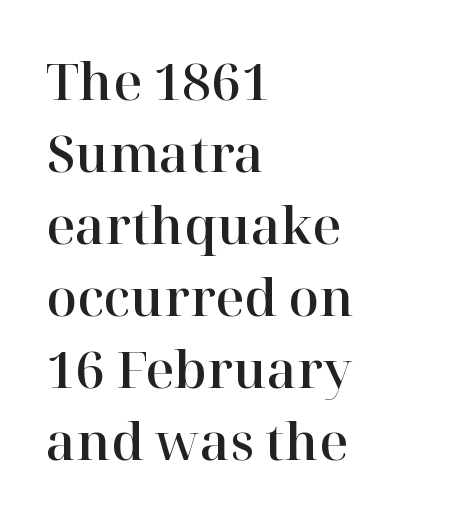
Letters rest on an invisible, unmarked baseline. Character widths vary here, with narrow letters taking less room than wide ones. The line texture is even and compact thanks to regular tracking. Type style note: has serifs. Nope, not italic — everything's standing straight.
